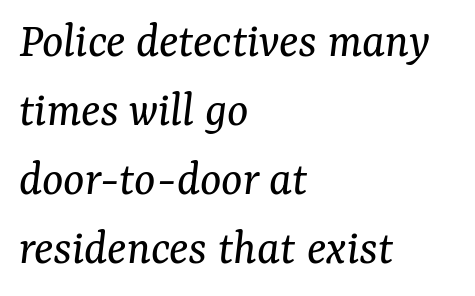
{"serif": "yes", "italic": "yes", "lean": "right", "slant_degrees": 7, "bold": "no", "weight": "regular", "width": "normal", "stroke_contrast": "medium", "x_height": "medium", "monospaced": "no", "underline": "no", "align": "left", "line_spacing": "normal", "line_spacing_ratio": 1.38, "letter_spacing": "normal", "letter_spacing_em": 0.0, "glyph_px": 50}
